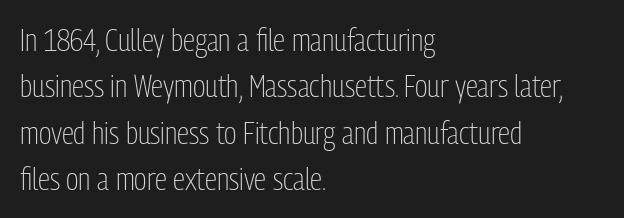
The image shows 31 px light, condensed sans-serif type, upright; set left-aligned, normal line spacing (1.5x), normal letter spacing, not underlined; low stroke contrast and a medium x-height.
